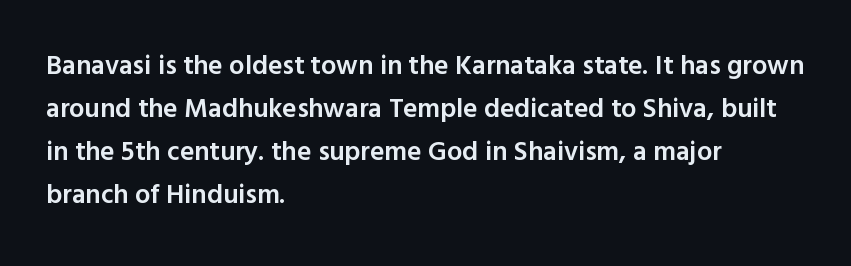
The image shows 27 px text type, upright; set left-aligned, normal line spacing (1.59x), normal letter spacing, not underlined.
